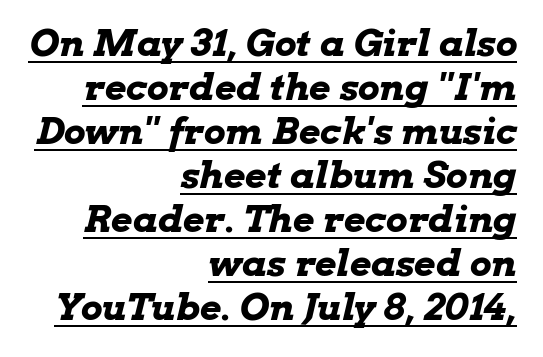
Q: Is the text bold? A: Yes.
Q: Is the text italic (slanted)? A: Yes, it leans right by about 13 degrees.
Q: Is the text underlined? A: Yes.
Q: How is the paragraph aligned? A: Right-aligned.
Q: Is the spacing between letters normal or unusually wide? A: Normal.
Q: Width (condensed, normal, or wide)? A: Wide.
Q: Stroke contrast? A: Low.
Q: x-height? A: Medium.
Q: Monospaced? A: No.
